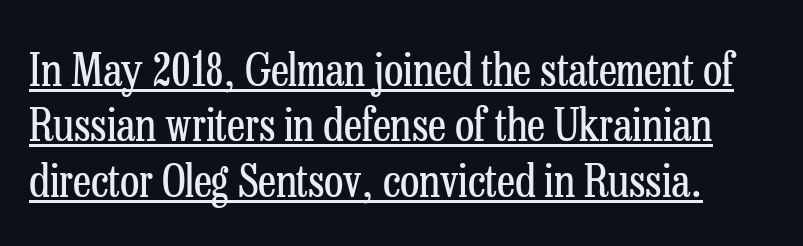
Q: Is the text bold? A: No.
Q: Is the text italic (slanted)? A: No, it is upright.
Q: Is the typeface a serif or a sans-serif typeface? A: Serif.
Q: Is the text underlined? A: Yes.
Q: Is the spacing between letters normal or unusually wide? A: Normal.
Q: Width (condensed, normal, or wide)? A: Condensed.
Q: Stroke contrast? A: Low.
Q: x-height? A: Medium.
Q: Monospaced? A: No.
